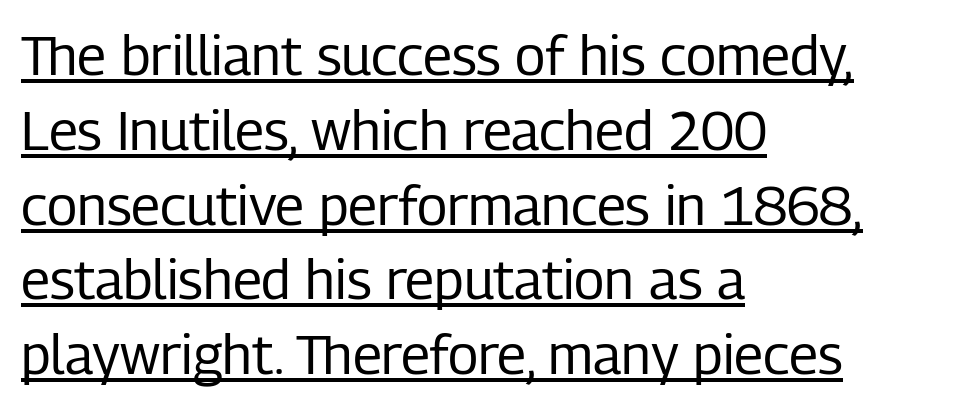
Summary of vertical rhythm: regular, with standard interline spacing. This sample carries an underscore along the baseline area. This rendering leaves character spacing at its baseline value. These lines are rendered in a variable-pitch font. Style check: upright. A quiet, ordinary-to-light weight characterises the typeface.
